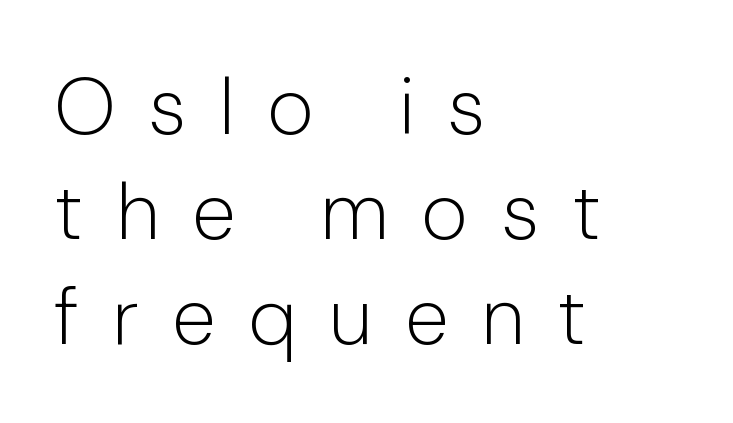
Does the copy run flush right? No — it runs flush left. Every character sits straight up, as roman type does. Observe the wide spacing: letters keep a clear distance from each other. A bare baseline throughout the passage.
